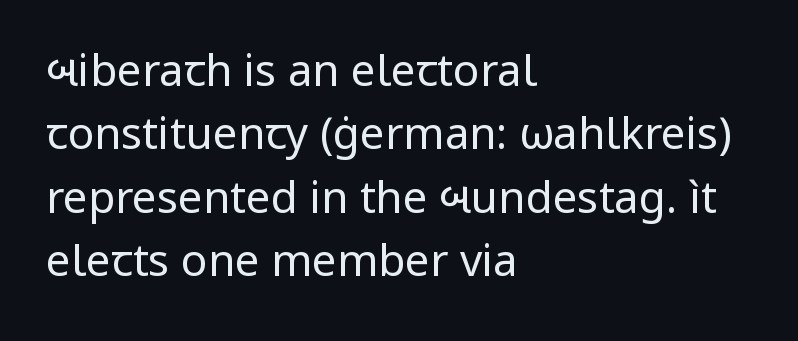
The image shows 44 px regular-weight sans-serif type, upright; set left-aligned, normal line spacing (1.44x), normal letter spacing, not underlined; low stroke contrast and a medium x-height.
